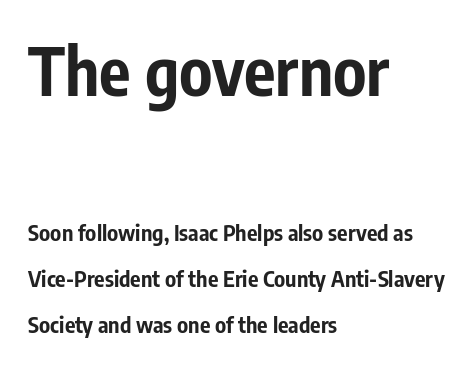
Q: Is the text bold? A: Yes.
Q: Is the text italic (slanted)? A: No, it is upright.
Q: Is the typeface a serif or a sans-serif typeface? A: Sans-serif.
Q: Is the text underlined? A: No.
Q: How is the paragraph aligned? A: Left-aligned.
Q: Is the spacing between letters normal or unusually wide? A: Normal.
Q: Is the spacing between lines tight, normal or loose? A: Loose.
Q: Which block of text is set in a larger size, the first (top) or the second (bottom)? A: The first (top) one.
Q: Width (condensed, normal, or wide)? A: Condensed.
Q: Stroke contrast? A: Low.
Q: x-height? A: Medium.
Q: Monospaced? A: No.
